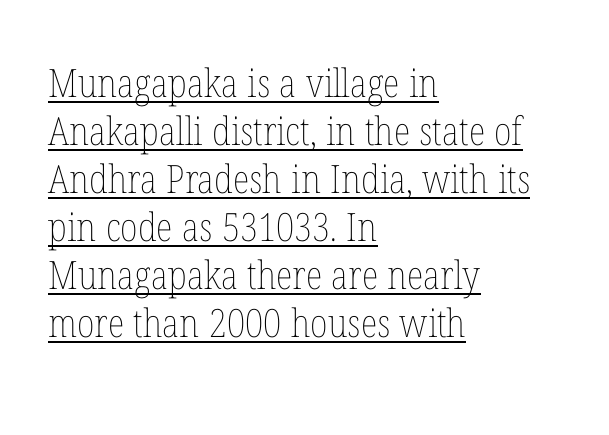
{"italic": "no", "bold": "no", "weight": "thin", "width": "condensed", "stroke_contrast": "low", "x_height": "medium", "monospaced": "no", "underline": "yes", "align": "left", "line_spacing_ratio": 1.23, "letter_spacing": "normal", "letter_spacing_em": 0.0, "glyph_px": 39}
